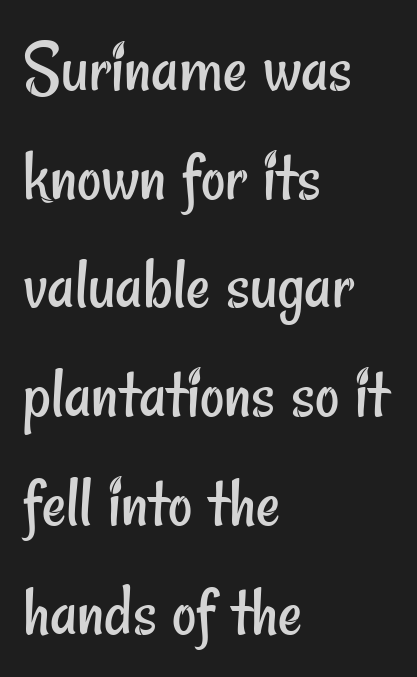
Q: Is the text bold? A: No.
Q: Is the typeface a serif or a sans-serif typeface? A: Sans-serif.
Q: Is the text underlined? A: No.
Q: How is the paragraph aligned? A: Left-aligned.
Q: Is the spacing between letters normal or unusually wide? A: Normal.
Q: Is the spacing between lines tight, normal or loose? A: Normal.
Q: Width (condensed, normal, or wide)? A: Condensed.
Q: Stroke contrast? A: Low.
Q: x-height? A: Small.
Q: Monospaced? A: No.
